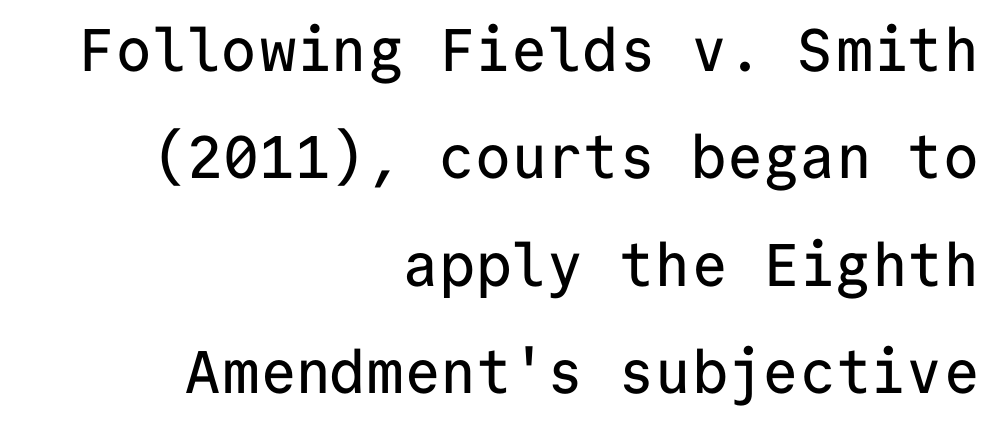
The rendering uses typewriter-style spacing with identical character cells. Rendered with straight, roman letterforms. The ragged edge is on the left, which tells us the setting is flush right. Between one letter and the next there's only the usual sliver of space. Check where the strokes stop: nothing finishes them off — pure sans.
